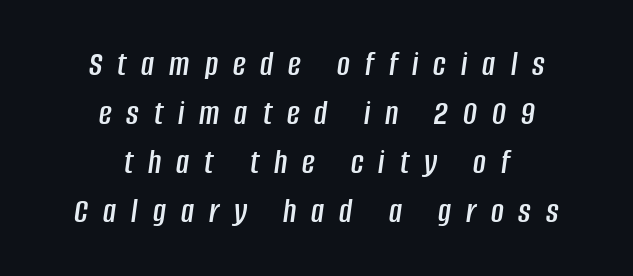
Just letters on the line, the space beneath them empty. Which margin do the lines hug? Neither — every line sits in the middle. The rendering uses natural spacing where letterforms have individual widths. Slanted lettering throughout.
